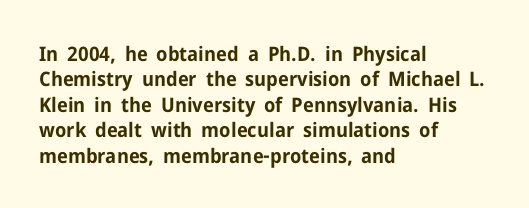
The image shows 20 px bold type, upright; set left-aligned, normal line spacing (1.27x), normal letter spacing, not underlined.
